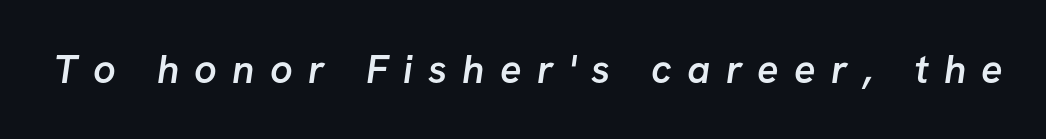
Q: Is the text bold? A: Semi-bold.
Q: Is the typeface a serif or a sans-serif typeface? A: Sans-serif.
Q: Is the text underlined? A: No.
Q: Is the spacing between letters normal or unusually wide? A: Unusually wide.
Q: Width (condensed, normal, or wide)? A: Normal.
Q: Stroke contrast? A: Low.
Q: x-height? A: Medium.
Q: Monospaced? A: No.
